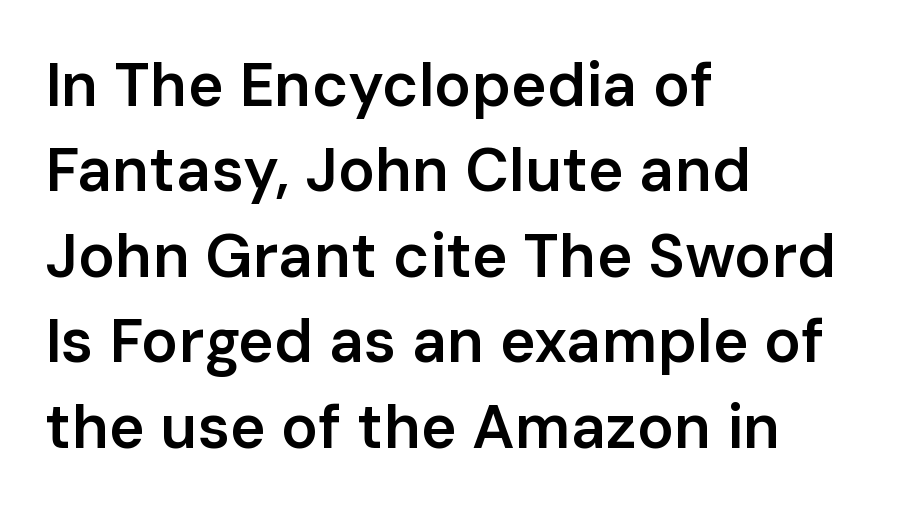
Stroke terminals: plain, sans-serif. Layout note: lines flush left. Each letter keeps its own natural width here, so spacing adapts to shape. Nobody drew a line under any word here. Vertical spacing — default.
